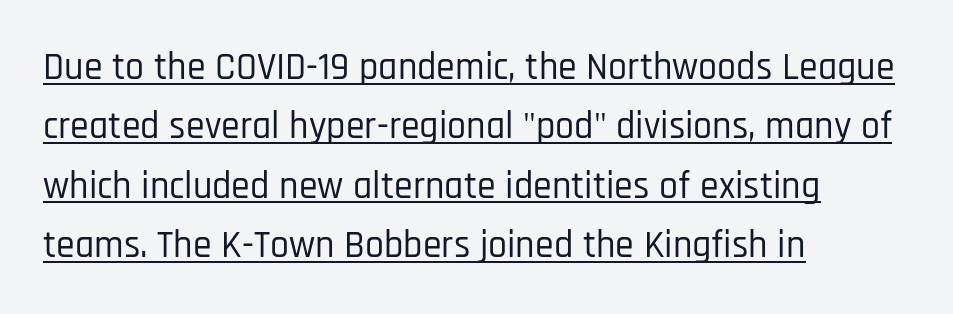
Q: Is the text italic (slanted)? A: No, it is upright.
Q: Is the typeface a serif or a sans-serif typeface? A: Sans-serif.
Q: Is the text underlined? A: Yes.
Q: How is the paragraph aligned? A: Left-aligned.
Q: Is the spacing between letters normal or unusually wide? A: Normal.
Q: Is the spacing between lines tight, normal or loose? A: Normal.
Q: Width (condensed, normal, or wide)? A: Condensed.
Q: Stroke contrast? A: Low.
Q: x-height? A: Large.
Q: Monospaced? A: No.
